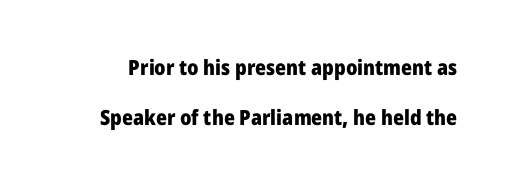
The image shows 21 px bold type, upright; set loose line spacing (2.38x), normal letter spacing, not underlined.
